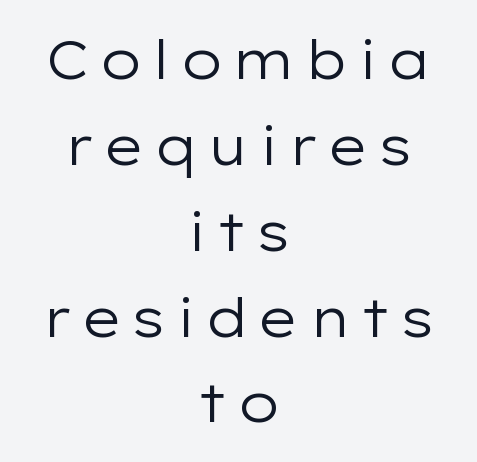
Q: Is the text bold? A: No.
Q: Is the text italic (slanted)? A: No, it is upright.
Q: Is the typeface a serif or a sans-serif typeface? A: Sans-serif.
Q: Is the text underlined? A: No.
Q: How is the paragraph aligned? A: Centered.
Q: Is the spacing between lines tight, normal or loose? A: Normal.
Q: Width (condensed, normal, or wide)? A: Wide.
Q: Stroke contrast? A: Low.
Q: x-height? A: Medium.
Q: Monospaced? A: No.
